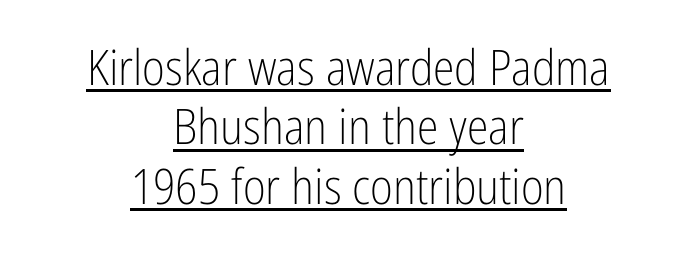
{"serif": "no", "italic": "no", "bold": "no", "weight": "light", "width": "condensed", "stroke_contrast": "low", "x_height": "medium", "monospaced": "no", "underline": "yes", "align": "center", "line_spacing_ratio": 1.21, "letter_spacing": "normal", "letter_spacing_em": 0.0, "glyph_px": 49}
